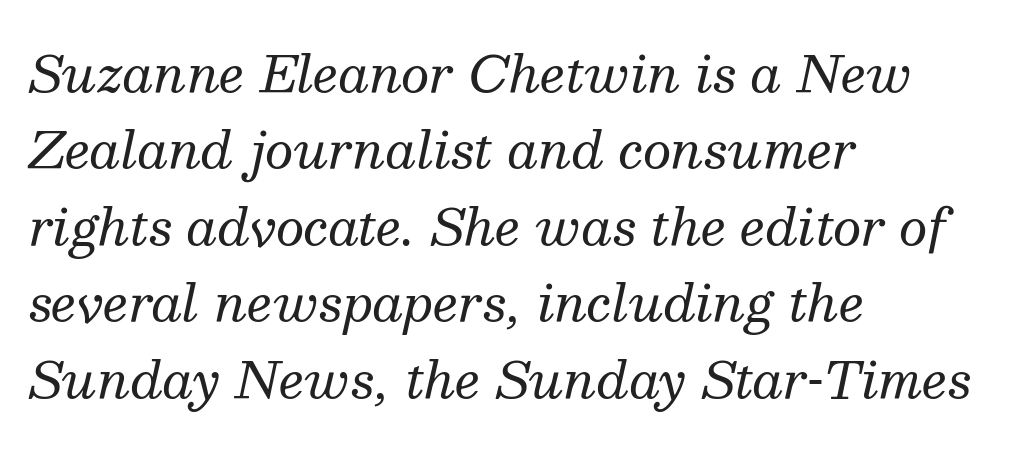
Q: Is the text bold? A: No.
Q: Is the text italic (slanted)? A: Yes, it leans right by about 13 degrees.
Q: Is the typeface a serif or a sans-serif typeface? A: Serif.
Q: Is the text underlined? A: No.
Q: How is the paragraph aligned? A: Left-aligned.
Q: Is the spacing between letters normal or unusually wide? A: Normal.
Q: Is the spacing between lines tight, normal or loose? A: Normal.
Q: Width (condensed, normal, or wide)? A: Normal.
Q: Stroke contrast? A: Medium.
Q: x-height? A: Medium.
Q: Monospaced? A: No.
